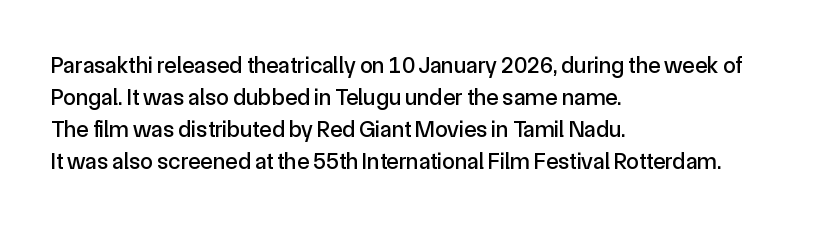
These lines are set flush left with a ragged right edge. Nope, not italic — everything's standing straight. Observe the ordinary spacing: letters are neighbours, not strangers. Vertically, the passage feels balanced, rows spaced as you'd expect. Has an underline been added? It has not.
